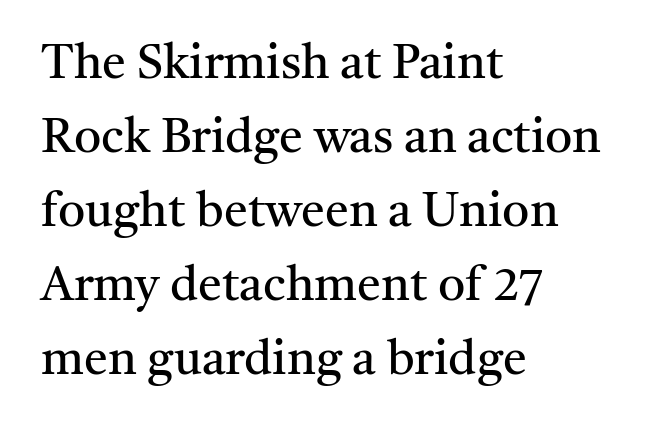
The image shows 48 px regular-weight serif type, upright; set left-aligned, normal line spacing (1.54x), normal letter spacing, not underlined; medium stroke contrast and a medium x-height.
